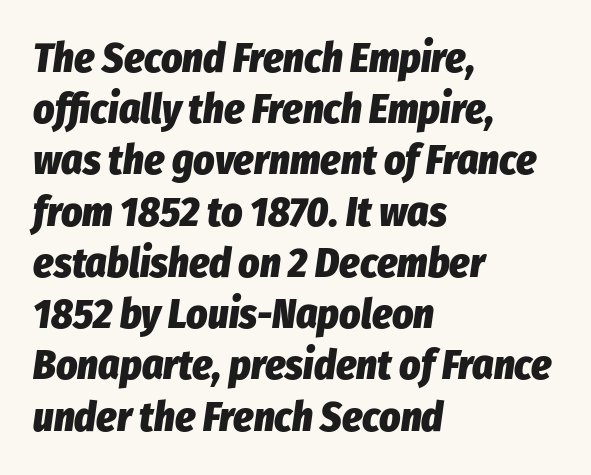
A typesetter would call this proportional, since set widths differ per character. The foot of each line stays bare and open. Words appear dense and cohesive because spacing is normal. Its strokes are broad and dark, the hallmark of bold type. Slanted lettering throughout. Caption: multi-line text, flush left, ragged right.
